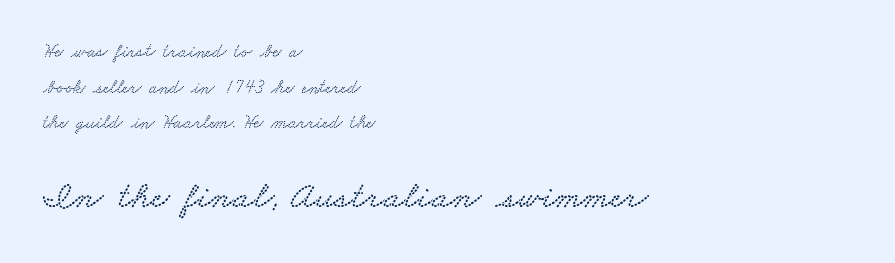
The type is set solid horizontally, with unmodified tracking. Lines of text with bare space underneath. Looks like regular typesetting: each glyph gets only the width it needs. Reading down the block, your eye returns to a fixed left position each line.
